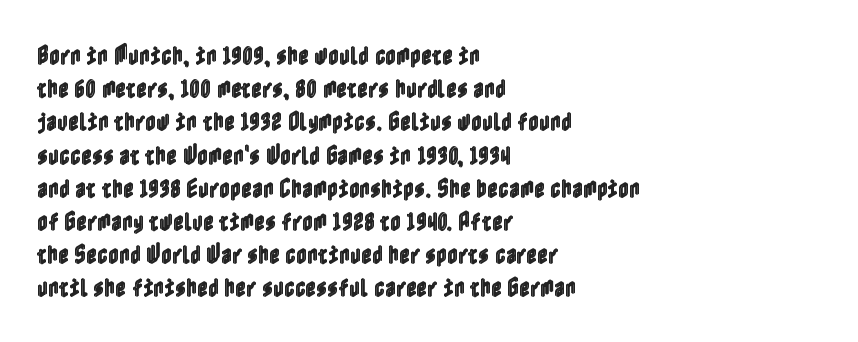
The image shows 21 px text type, upright; set left-aligned, normal line spacing (1.58x), normal letter spacing, not underlined.
